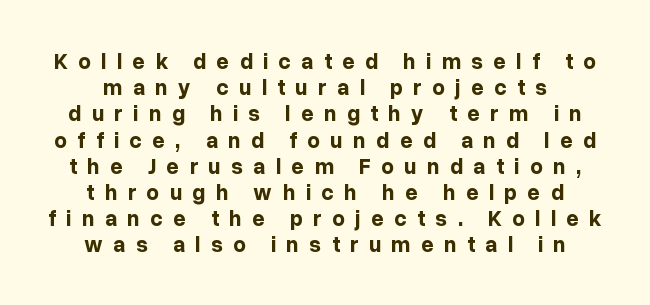
The image shows 22 px bold type, upright; set line spacing 1.19x, unusually wide letter spacing (+0.47 em), not underlined.
